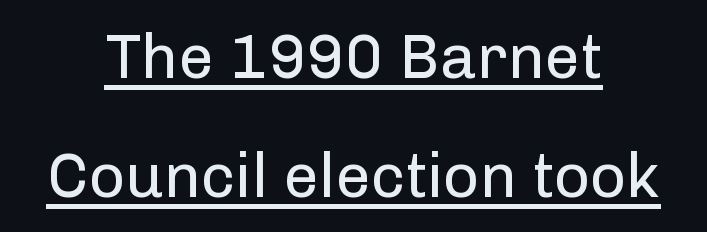
The image shows 63 px regular-weight sans-serif type, upright; set centered, line spacing 1.89x, normal letter spacing, underlined; low stroke contrast and a medium x-height.
